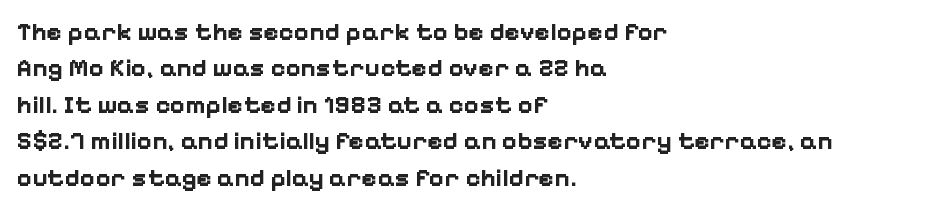
Characters remain perfectly vertical along every line. The passage is arranged the way most books set body copy — flush left. These lines sit exactly where default settings would place them. Nobody touched the tracking dial on this one. Descender tails drop into unmarked territory. Is the type bold? Yes — the strokes are clearly thick and heavy.
